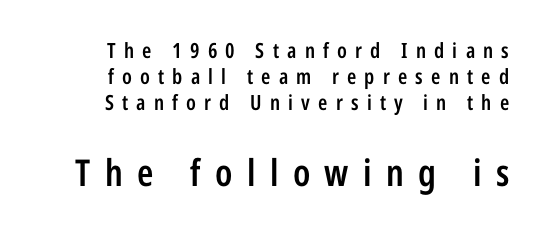
{"serif": "no", "italic": "no", "bold": "semi", "weight": "semibold", "width": "condensed", "stroke_contrast": "low", "x_height": "medium", "monospaced": "no", "underline": "no", "align": "right", "line_spacing_ratio": 1.23, "letter_spacing": "wide", "letter_spacing_em": 0.39, "larger_block": "second", "size_ratio": 1.76, "glyph_px": 37}
